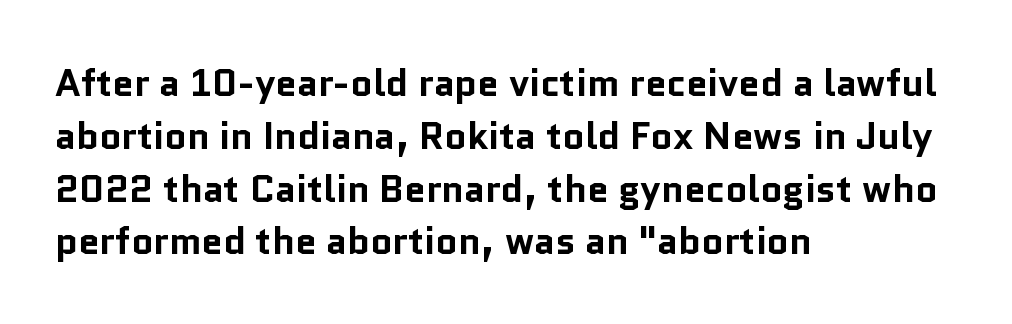
Q: Is the text bold? A: Yes.
Q: Is the text italic (slanted)? A: No, it is upright.
Q: Is the typeface a serif or a sans-serif typeface? A: Sans-serif.
Q: Is the text underlined? A: No.
Q: How is the paragraph aligned? A: Left-aligned.
Q: Is the spacing between letters normal or unusually wide? A: Normal.
Q: Is the spacing between lines tight, normal or loose? A: Normal.
Q: Width (condensed, normal, or wide)? A: Normal.
Q: Stroke contrast? A: Low.
Q: x-height? A: Medium.
Q: Monospaced? A: No.
